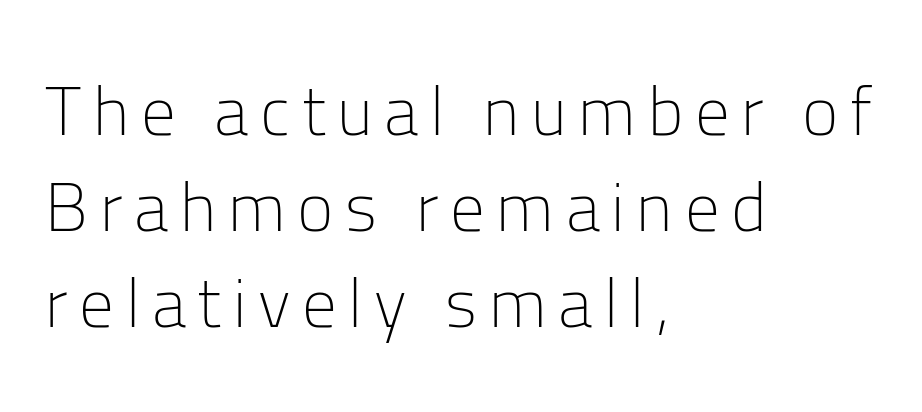
Q: Is the text bold? A: No.
Q: Is the text italic (slanted)? A: No, it is upright.
Q: Is the typeface a serif or a sans-serif typeface? A: Sans-serif.
Q: Is the text underlined? A: No.
Q: How is the paragraph aligned? A: Left-aligned.
Q: Is the spacing between lines tight, normal or loose? A: Normal.
Q: Width (condensed, normal, or wide)? A: Normal.
Q: Stroke contrast? A: Low.
Q: x-height? A: Medium.
Q: Monospaced? A: No.
